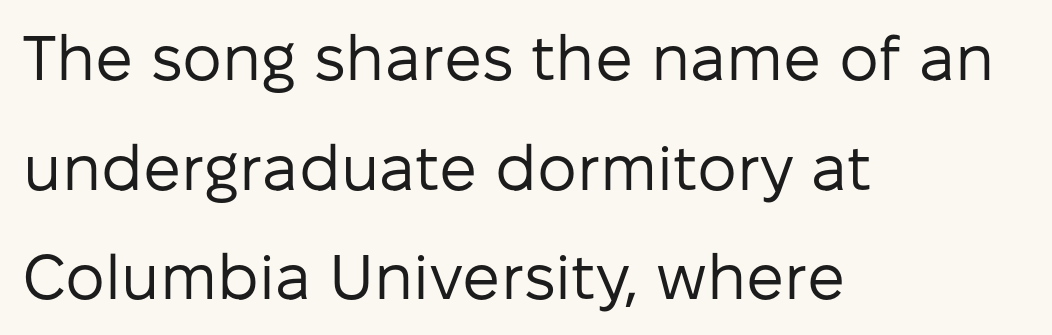
{"serif": "no", "italic": "no", "bold": "no", "weight": "regular", "width": "normal", "stroke_contrast": "low", "x_height": "medium", "monospaced": "no", "underline": "no", "align": "left", "line_spacing_ratio": 1.74, "letter_spacing": "normal", "letter_spacing_em": 0.0, "glyph_px": 63}
